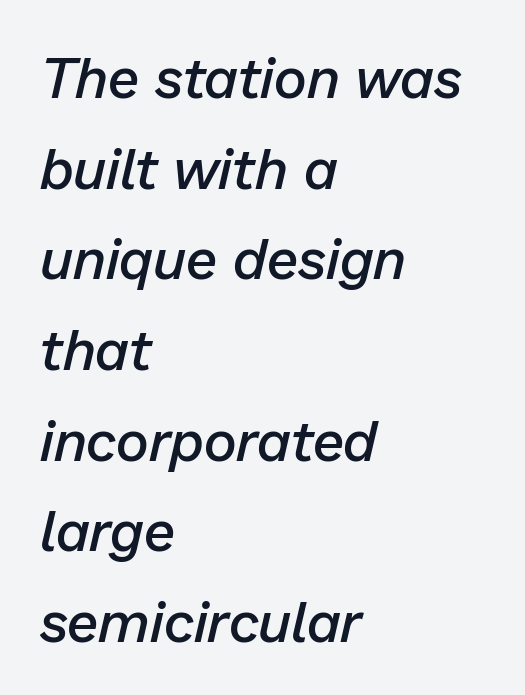
What's the leading like? Ordinary, nothing unusual. An italicized treatment has been applied to the whole sample. Decoration check: the copy has no underline. No extra tracking has been applied to these lines.
